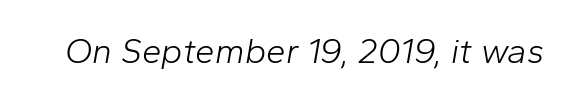
Q: Is the text bold? A: No.
Q: Is the text italic (slanted)? A: Yes, it leans right by about 10 degrees.
Q: Is the text underlined? A: No.
Q: Is the spacing between letters normal or unusually wide? A: Normal.
Q: Width (condensed, normal, or wide)? A: Normal.
Q: Stroke contrast? A: Low.
Q: x-height? A: Medium.
Q: Monospaced? A: No.
